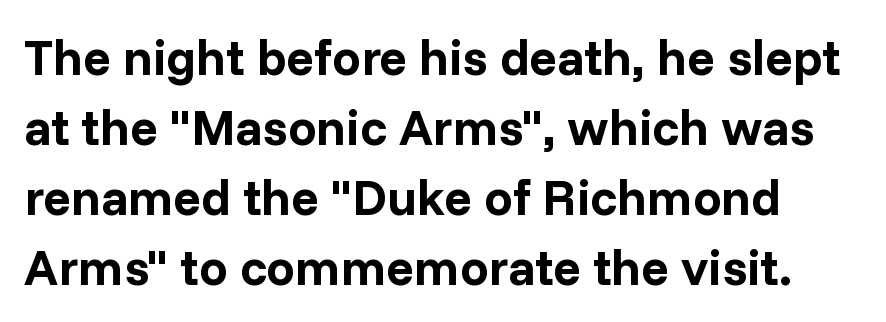
Here the designer chose a conventional face with non-uniform glyph widths. Heavy, bold letterforms. Style check: upright. The rendering uses a moderate line-height, typical for paragraphs. This sample uses plain, unmodified letter spacing. Nothing sits at the stroke ends, so this counts as sans-serif.
